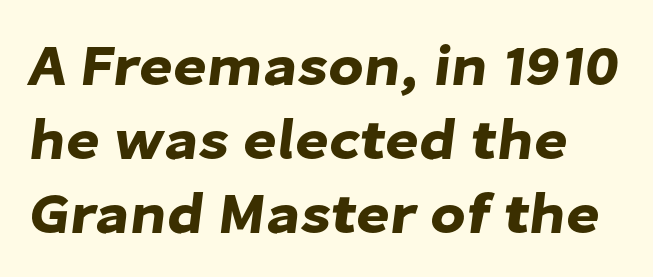
Q: Is the typeface a serif or a sans-serif typeface? A: Sans-serif.
Q: Is the text underlined? A: No.
Q: How is the paragraph aligned? A: Left-aligned.
Q: Is the spacing between letters normal or unusually wide? A: Normal.
Q: Is the spacing between lines tight, normal or loose? A: Normal.
Q: Width (condensed, normal, or wide)? A: Normal.
Q: Stroke contrast? A: Low.
Q: x-height? A: Medium.
Q: Monospaced? A: No.
